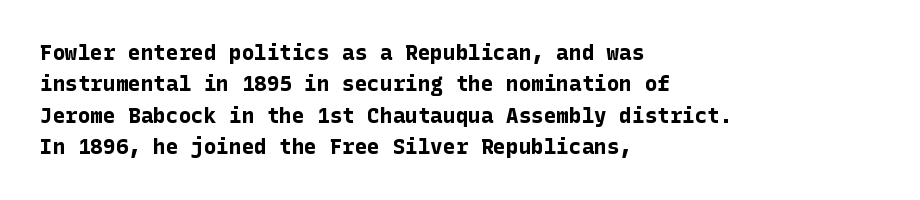
Q: Is the text bold? A: Yes.
Q: Is the text italic (slanted)? A: No, it is upright.
Q: Is the text underlined? A: No.
Q: How is the paragraph aligned? A: Left-aligned.
Q: Is the spacing between letters normal or unusually wide? A: Normal.
Q: Is the spacing between lines tight, normal or loose? A: Normal.
